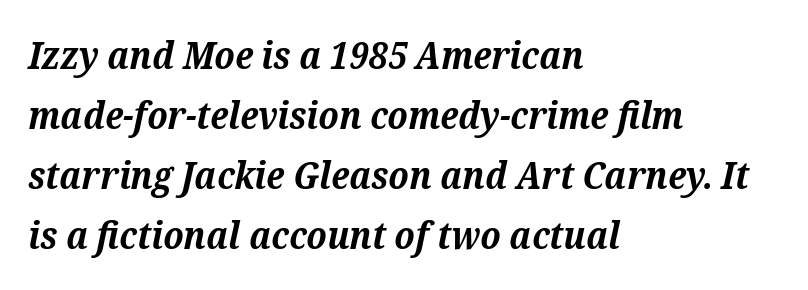
{"serif": "yes", "italic": "yes", "lean": "right", "slant_degrees": 12, "bold": "yes", "weight": "bold", "width": "normal", "stroke_contrast": "medium", "x_height": "medium", "monospaced": "no", "underline": "no", "align": "left", "line_spacing": "normal", "line_spacing_ratio": 1.58, "letter_spacing": "normal", "letter_spacing_em": 0.0, "glyph_px": 38}
